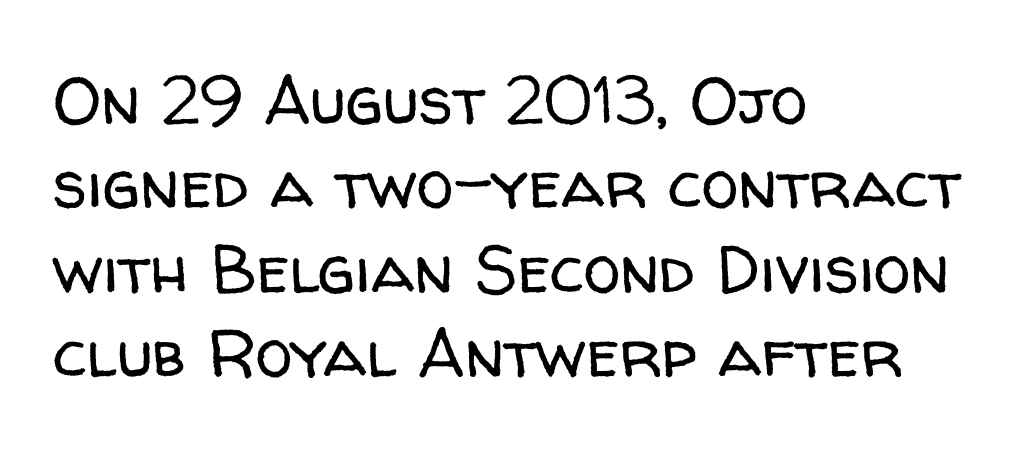
{"serif": "no", "italic": "no", "bold": "no", "weight": "regular", "width": "normal", "stroke_contrast": "low", "x_height": "medium", "monospaced": "no", "underline": "no", "align": "left", "line_spacing": "normal", "line_spacing_ratio": 1.26, "letter_spacing": "normal", "letter_spacing_em": 0.0, "glyph_px": 67}
